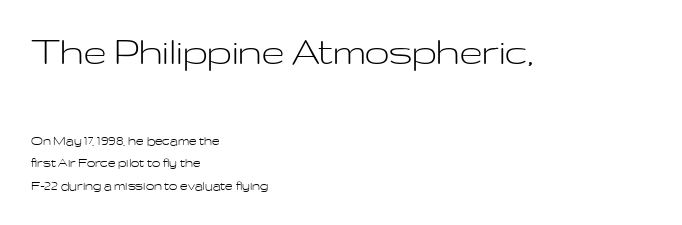
Q: Is the text bold? A: No.
Q: Is the text italic (slanted)? A: No, it is upright.
Q: Is the typeface a serif or a sans-serif typeface? A: Sans-serif.
Q: Is the text underlined? A: No.
Q: How is the paragraph aligned? A: Left-aligned.
Q: Is the spacing between letters normal or unusually wide? A: Normal.
Q: Is the spacing between lines tight, normal or loose? A: Normal.
Q: Which block of text is set in a larger size, the first (top) or the second (bottom)? A: The first (top) one.
Q: Width (condensed, normal, or wide)? A: Wide.
Q: Stroke contrast? A: Low.
Q: x-height? A: Medium.
Q: Monospaced? A: No.
